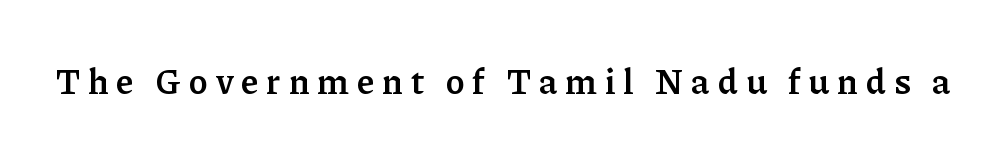
Q: Is the text bold? A: Yes.
Q: Is the text italic (slanted)? A: No, it is upright.
Q: Is the typeface a serif or a sans-serif typeface? A: Serif.
Q: Is the text underlined? A: No.
Q: Is the spacing between letters normal or unusually wide? A: Unusually wide.
Q: Width (condensed, normal, or wide)? A: Normal.
Q: Stroke contrast? A: Low.
Q: x-height? A: Medium.
Q: Monospaced? A: No.
